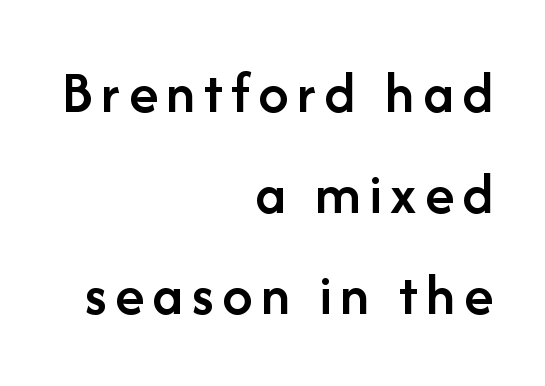
{"serif": "no", "italic": "no", "bold": "semi", "weight": "semibold", "width": "normal", "stroke_contrast": "low", "x_height": "medium", "monospaced": "no", "underline": "no", "align": "right", "line_spacing": "normal", "line_spacing_ratio": 1.68, "glyph_px": 60}
